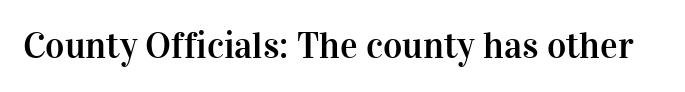
{"serif": "yes", "italic": "no", "width": "normal", "stroke_contrast": "high", "x_height": "medium", "monospaced": "no", "underline": "no", "letter_spacing": "normal", "letter_spacing_em": 0.0, "glyph_px": 37}
